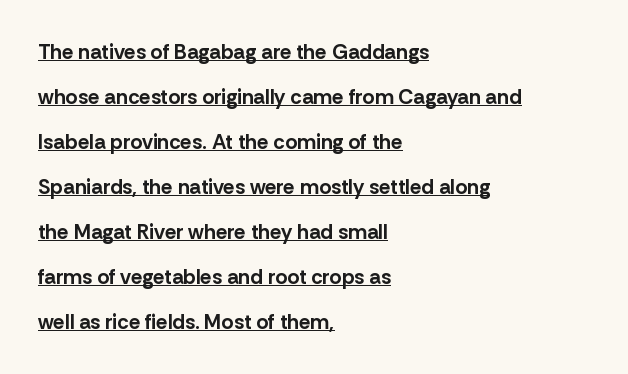
The sample's only ornament is a line tracing under the words. What's the leading like? Stretched, with rows far apart. Nope, not italic — everything's standing straight. The face used here is rendered with its standard letterfit. What weight is shown? A full bold with thick strokes. Line beginnings align vertically; line endings do not.
